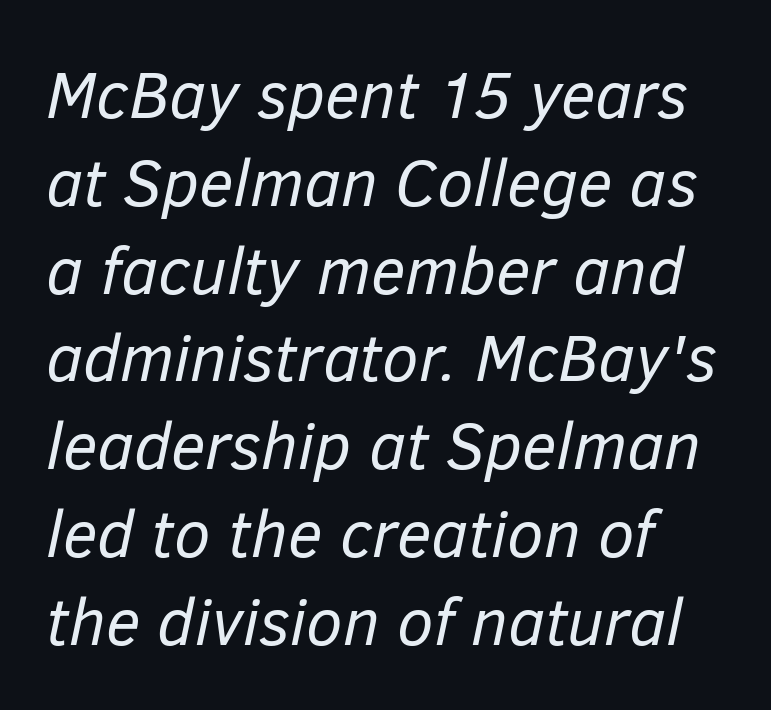
The image shows 66 px regular-weight type, italic (leaning right); set left-aligned, normal line spacing (1.33x), normal letter spacing, not underlined; low stroke contrast and a medium x-height.
